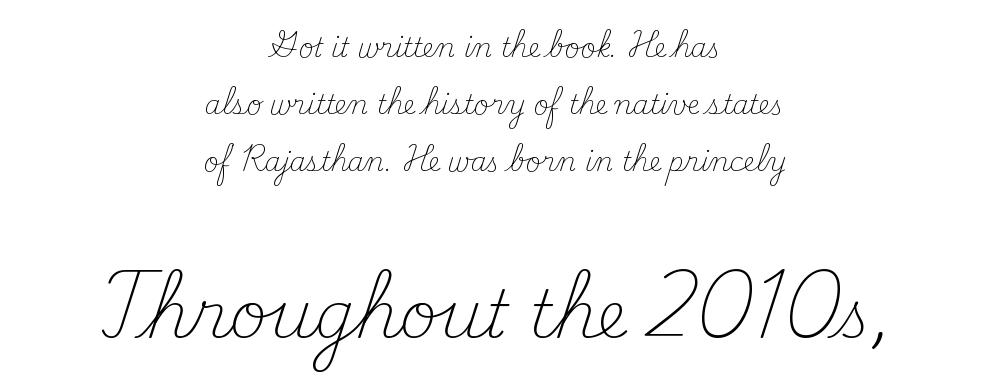
Q: Is the text bold? A: No.
Q: Is the text italic (slanted)? A: Yes.
Q: Is the typeface a serif or a sans-serif typeface? A: Serif.
Q: Is the text underlined? A: No.
Q: How is the paragraph aligned? A: Centered.
Q: Is the spacing between letters normal or unusually wide? A: Normal.
Q: Is the spacing between lines tight, normal or loose? A: Loose.
Q: Which block of text is set in a larger size, the first (top) or the second (bottom)? A: The second (bottom) one.
Q: Width (condensed, normal, or wide)? A: Normal.
Q: Stroke contrast? A: Medium.
Q: x-height? A: Small.
Q: Monospaced? A: No.
